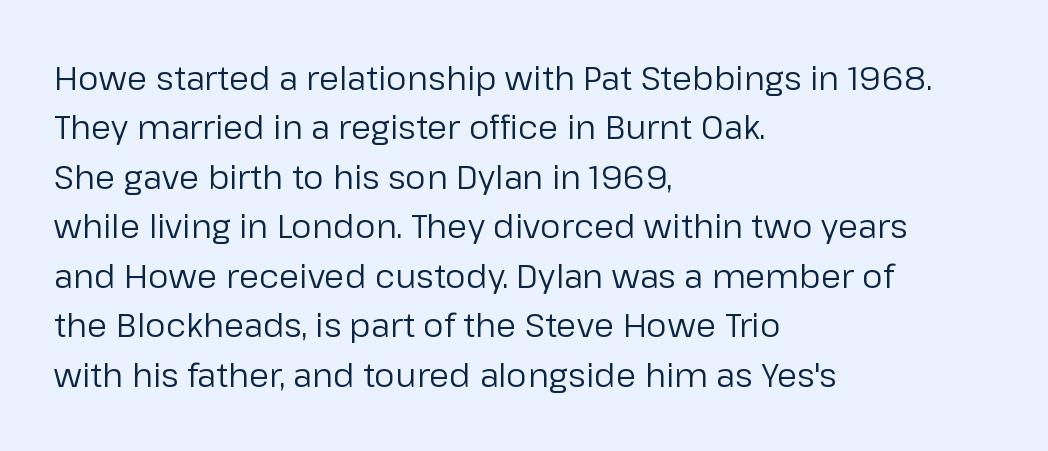
Normally led — the rows are evenly, conventionally spaced. Compared with a typical body face, this is equally light or lighter still. Is this a sans? Yes — the strokes have no serifs. The tracking reads as untouched default to a designer's eye.
